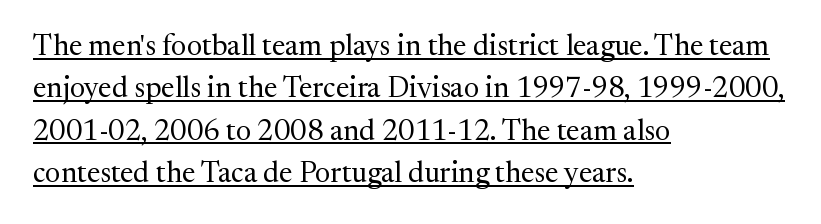
Varying glyph widths throughout — classic text-font behaviour. Old-style or modern, the face here clearly has serifs. Unlike italic type, these characters show no tilt at all. Is the letter spacing exaggerated? No — it looks like the ordinary default. Notice how a bar underscores the lettering throughout.
